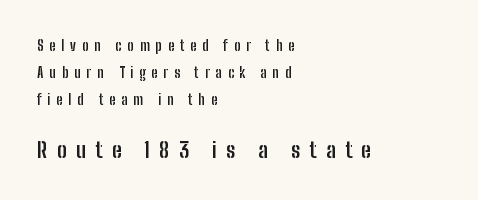
Q: Is the text bold? A: Yes.
Q: Is the text italic (slanted)? A: No, it is upright.
Q: Is the text underlined? A: No.
Q: How is the paragraph aligned? A: Left-aligned.
Q: Is the spacing between letters normal or unusually wide? A: Unusually wide.
Q: Is the spacing between lines tight, normal or loose? A: Loose.
Q: Which block of text is set in a larger size, the first (top) or the second (bottom)? A: The second (bottom) one.
